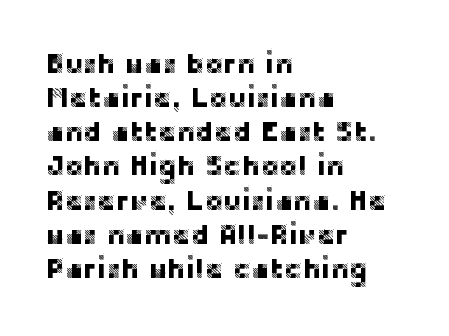
{"serif": "no", "italic": "no", "width": "normal", "stroke_contrast": "low", "x_height": "large", "monospaced": "no", "underline": "no", "align": "left", "line_spacing_ratio": 1.22, "letter_spacing": "normal", "letter_spacing_em": 0.0, "glyph_px": 28}
